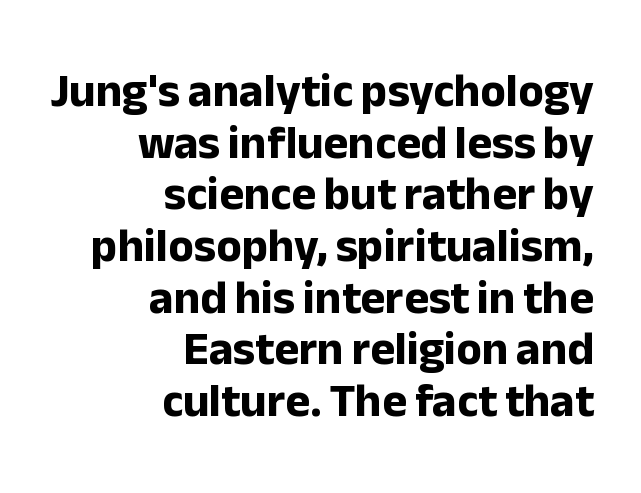
Q: Is the text bold? A: Yes.
Q: Is the text italic (slanted)? A: No, it is upright.
Q: Is the typeface a serif or a sans-serif typeface? A: Sans-serif.
Q: Is the text underlined? A: No.
Q: How is the paragraph aligned? A: Right-aligned.
Q: Is the spacing between letters normal or unusually wide? A: Normal.
Q: Is the spacing between lines tight, normal or loose? A: Tight.
Q: Width (condensed, normal, or wide)? A: Normal.
Q: Stroke contrast? A: Low.
Q: x-height? A: Medium.
Q: Monospaced? A: No.
